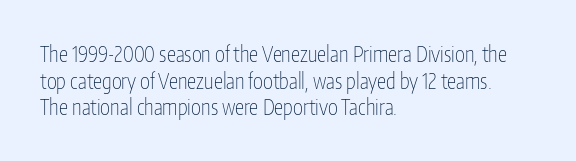
Summary of weight: not heavy and not bold. The vertical gap from one line to the next is medium. The type is set solid horizontally, with unmodified tracking. No italicization has been applied; the sample stays upright. The paragraph shown leans on its left margin. The gap between lines stays unmarked.
